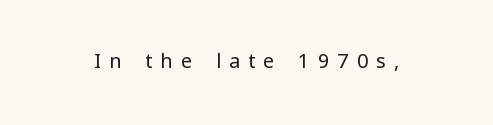
Letters rest on an invisible, unmarked baseline. This reads as an unemphasized weight, regular at the heaviest. Posture: upright roman. Look at the tracking — it's clearly loosened, letters drifting apart.
